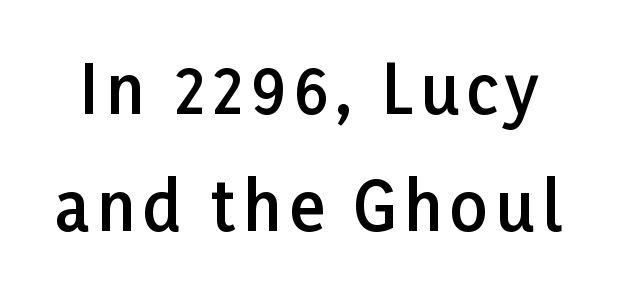
The image shows 66 px semibold sans-serif type, upright; set line spacing 1.77x, not underlined; low stroke contrast and a medium x-height.
